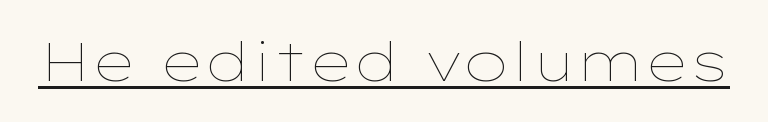
Q: Is the text bold? A: No.
Q: Is the text italic (slanted)? A: No, it is upright.
Q: Is the text underlined? A: Yes.
Q: Is the spacing between letters normal or unusually wide? A: Normal.
Q: Width (condensed, normal, or wide)? A: Wide.
Q: Stroke contrast? A: Low.
Q: x-height? A: Medium.
Q: Monospaced? A: No.
